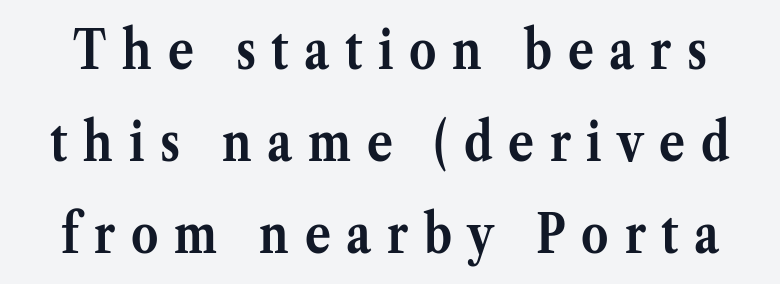
{"serif": "yes", "italic": "no", "bold": "yes", "weight": "semibold", "width": "normal", "stroke_contrast": "medium", "x_height": "medium", "monospaced": "no", "underline": "no", "line_spacing": "normal", "line_spacing_ratio": 1.7, "letter_spacing": "wide", "letter_spacing_em": 0.29, "glyph_px": 54}
